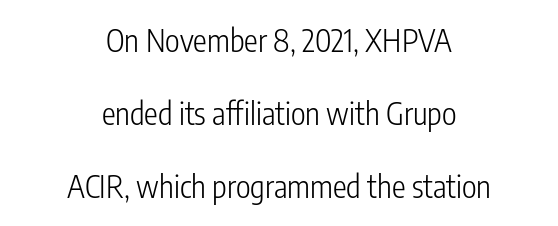
The image shows 31 px light, condensed sans-serif type, upright; set centered, loose line spacing (2.36x), normal letter spacing, not underlined; low stroke contrast and a medium x-height.
